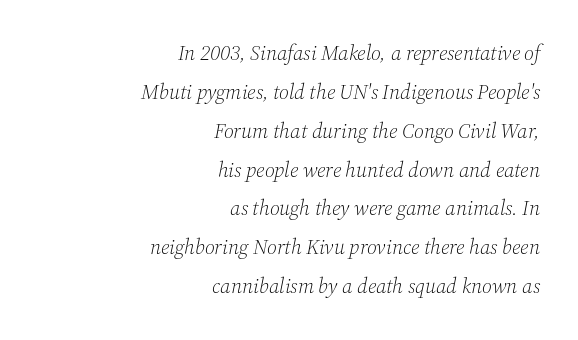
{"italic": "yes", "lean": "right", "slant_degrees": 12, "bold": "no", "underline": "no", "align": "right", "line_spacing_ratio": 1.85, "letter_spacing": "normal", "letter_spacing_em": 0.0, "glyph_px": 21}
